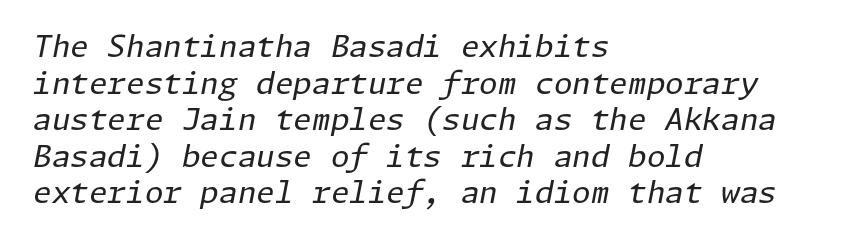
The paragraph has a hard left edge and a soft right edge. Unmarked baselines from the first word to the last. On a weight scale, this lands at 450 or below. This sample uses an oblique cut, with every glyph tilted off the vertical.
